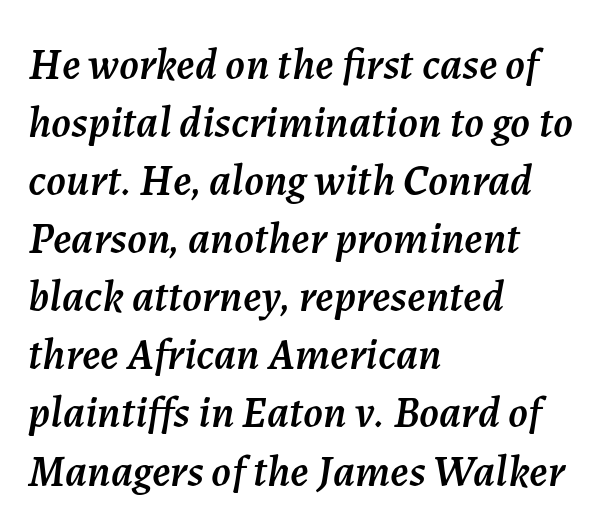
It's the slanting kind of type. Vertical spacing — default. Type without underlining. A typesetter would call this zero additional tracking. Casual observation: everything's shoved over to the left. The passage shown is typed in a proportional face where columns would drift.
